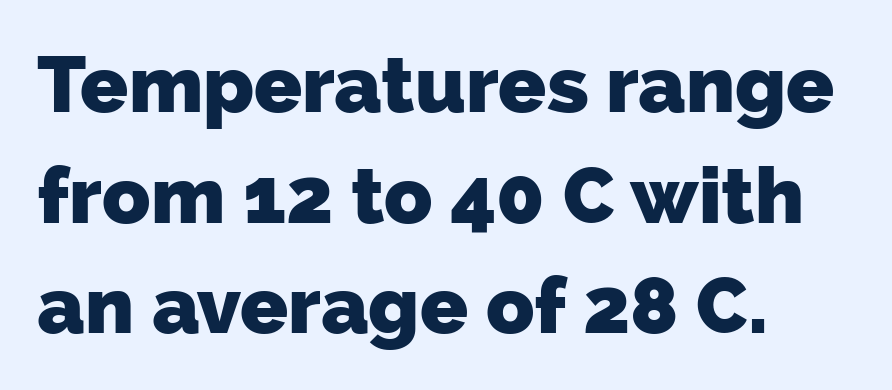
Q: Is the text bold? A: Yes.
Q: Is the typeface a serif or a sans-serif typeface? A: Sans-serif.
Q: Is the text underlined? A: No.
Q: How is the paragraph aligned? A: Left-aligned.
Q: Is the spacing between letters normal or unusually wide? A: Normal.
Q: Is the spacing between lines tight, normal or loose? A: Normal.
Q: Width (condensed, normal, or wide)? A: Normal.
Q: Stroke contrast? A: Low.
Q: x-height? A: Medium.
Q: Monospaced? A: No.
